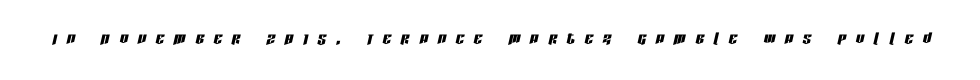
{"italic": "yes", "lean": "right", "slant_degrees": 13, "underline": "no", "letter_spacing": "wide", "letter_spacing_em": 0.47, "glyph_px": 21}
